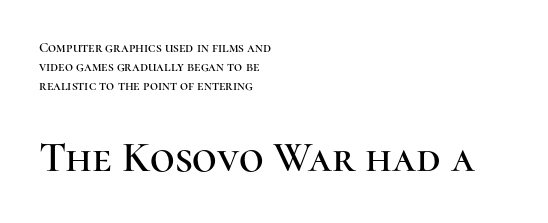
Q: Is the text italic (slanted)? A: No, it is upright.
Q: Is the typeface a serif or a sans-serif typeface? A: Serif.
Q: Is the text underlined? A: No.
Q: How is the paragraph aligned? A: Left-aligned.
Q: Is the spacing between letters normal or unusually wide? A: Normal.
Q: Is the spacing between lines tight, normal or loose? A: Normal.
Q: Which block of text is set in a larger size, the first (top) or the second (bottom)? A: The second (bottom) one.
Q: Width (condensed, normal, or wide)? A: Normal.
Q: Stroke contrast? A: High.
Q: x-height? A: Medium.
Q: Monospaced? A: No.
